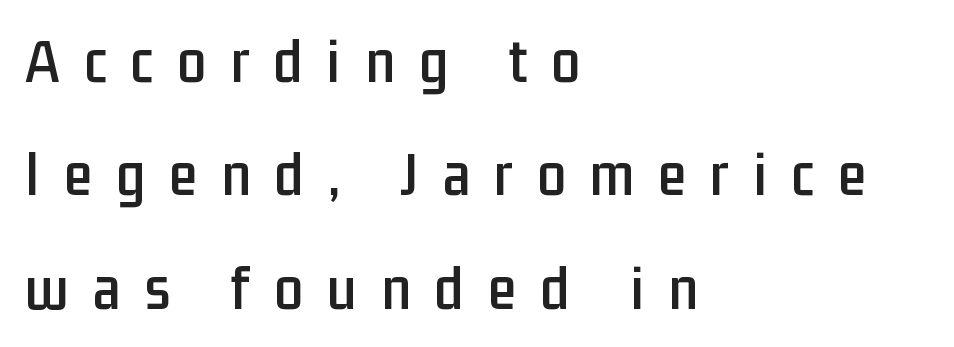
Q: Is the text italic (slanted)? A: No, it is upright.
Q: Is the typeface a serif or a sans-serif typeface? A: Sans-serif.
Q: Is the text underlined? A: No.
Q: How is the paragraph aligned? A: Left-aligned.
Q: Is the spacing between letters normal or unusually wide? A: Unusually wide.
Q: Width (condensed, normal, or wide)? A: Condensed.
Q: Stroke contrast? A: Low.
Q: x-height? A: Medium.
Q: Monospaced? A: No.
